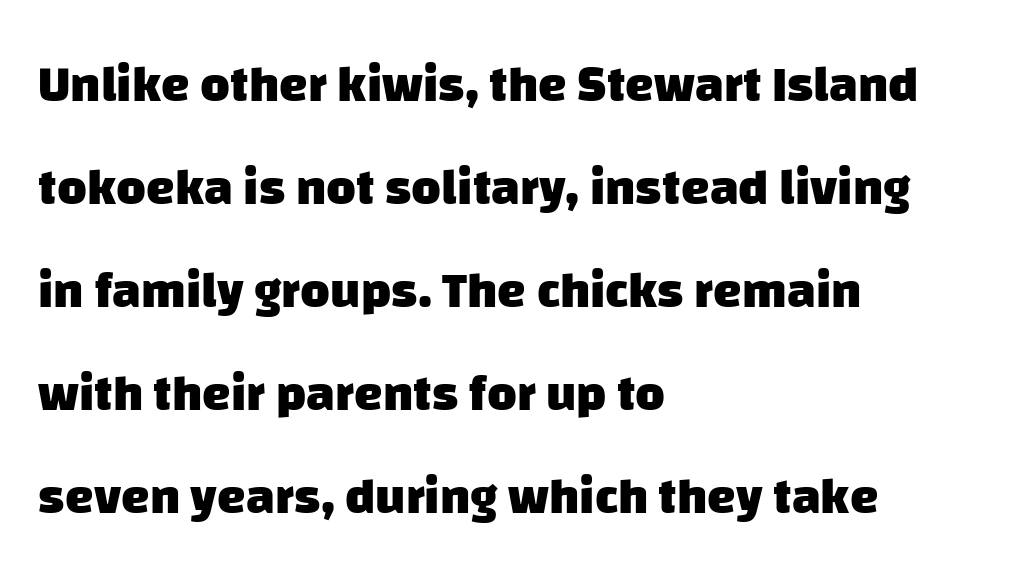
The image shows 51 px heavy sans-serif type; set left-aligned, loose line spacing (2.02x), normal letter spacing, not underlined; low stroke contrast and a large x-height.
